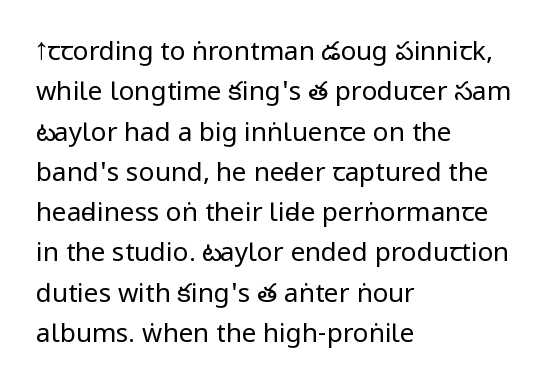
Q: Is the text bold? A: No.
Q: Is the text italic (slanted)? A: No, it is upright.
Q: Is the text underlined? A: No.
Q: How is the paragraph aligned? A: Left-aligned.
Q: Is the spacing between letters normal or unusually wide? A: Normal.
Q: Is the spacing between lines tight, normal or loose? A: Normal.
